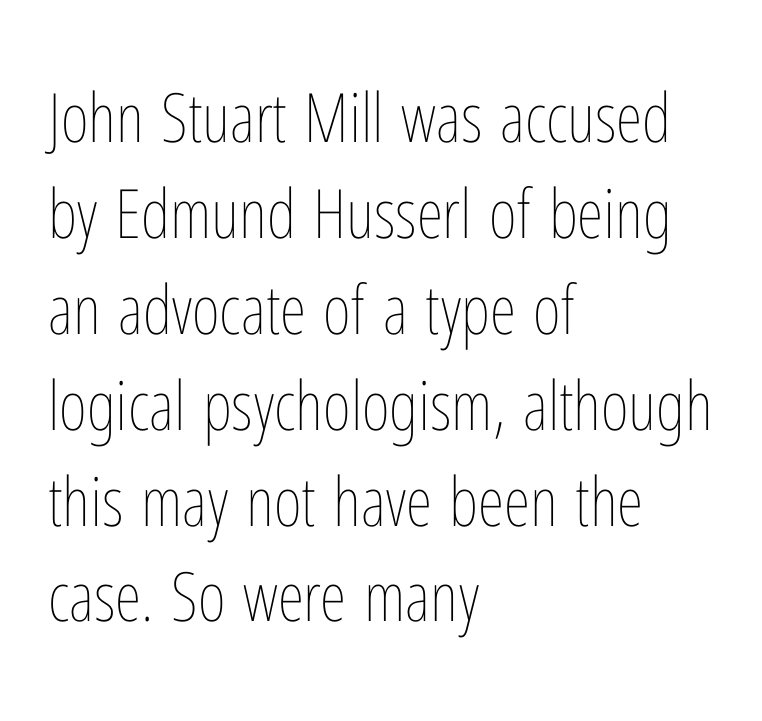
The strip under each line holds only bare page. Caption: face not bold, strokes unweighted. This rendering uses left alignment, leaving the right contour irregular. The line-height multiplier appears to be the usual default.
